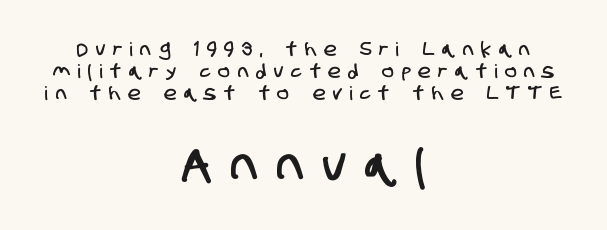
The image shows 47 px condensed sans-serif type; set centered, tight line spacing (1.15x), unusually wide letter spacing (+0.42 em), not underlined; the second (bottom) block is 2.47x larger; low stroke contrast and a large x-height.
